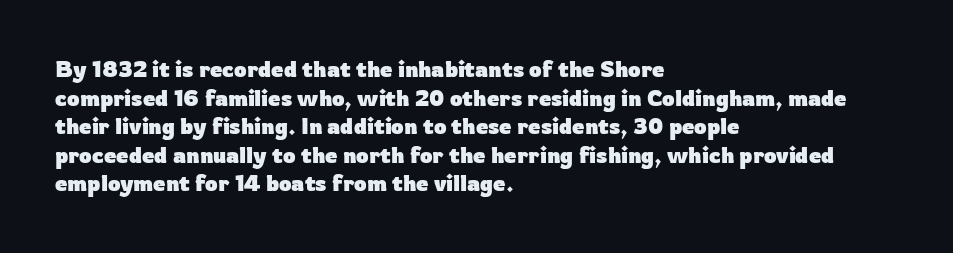
Teacher's note: observe the even left margin — that is flush-left alignment. You can tell it's not italic because the verticals are truly vertical. Words float on clear page, feet unadorned. The letterforms sit shoulder to shoulder at normal distance.
